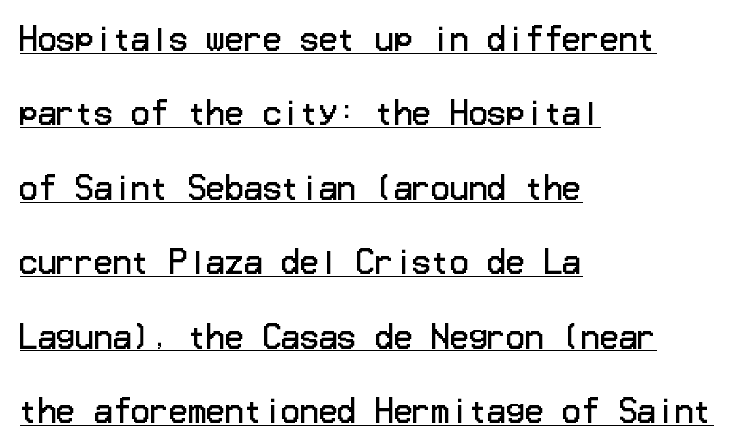
Regarding leading, the lines here are spaced well apart. The passage shown is not bold in any degree. The passage shown is typeset with a sans-serif family. Students, note that the glyphs here touch the page at normal intervals. Does a line run under the words? Yes, clearly. Does the lettering tilt? It doesn't — this is upright.
